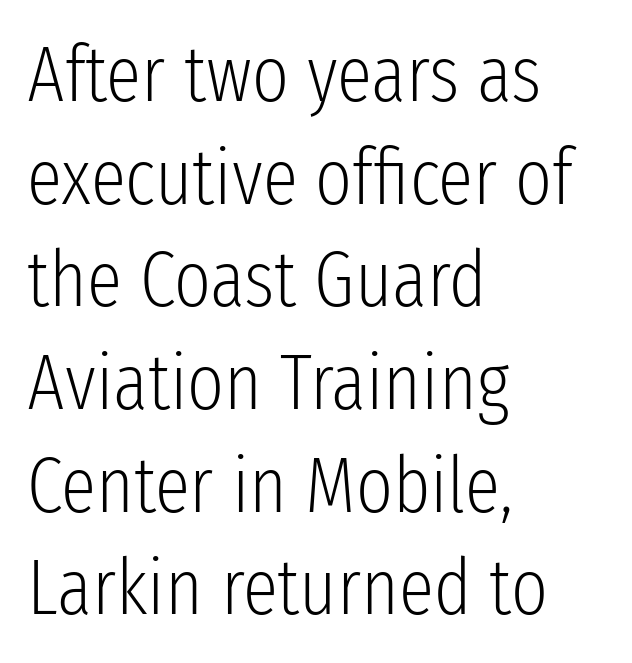
Q: Is the text bold? A: No.
Q: Is the text italic (slanted)? A: No, it is upright.
Q: Is the typeface a serif or a sans-serif typeface? A: Sans-serif.
Q: Is the text underlined? A: No.
Q: How is the paragraph aligned? A: Left-aligned.
Q: Is the spacing between letters normal or unusually wide? A: Normal.
Q: Is the spacing between lines tight, normal or loose? A: Normal.
Q: Width (condensed, normal, or wide)? A: Condensed.
Q: Stroke contrast? A: Low.
Q: x-height? A: Medium.
Q: Monospaced? A: No.
